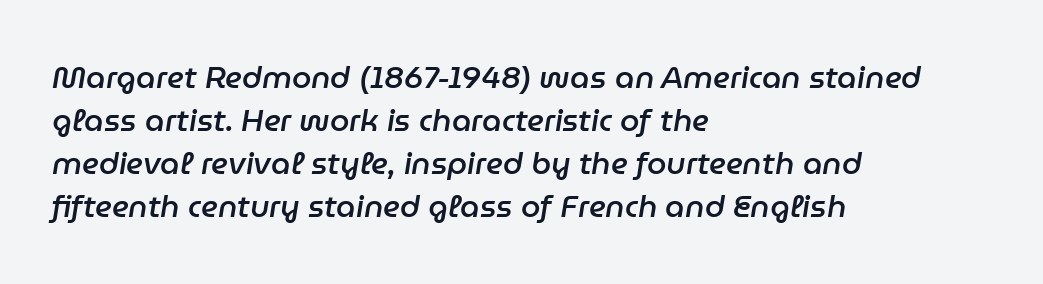
{"italic": "yes", "lean": "right", "slant_degrees": 9, "bold": "semi", "weight": "semibold", "width": "normal", "stroke_contrast": "low", "x_height": "medium", "monospaced": "no", "underline": "no", "align": "left", "line_spacing": "normal", "line_spacing_ratio": 1.39, "letter_spacing": "normal", "letter_spacing_em": 0.0, "glyph_px": 31}
